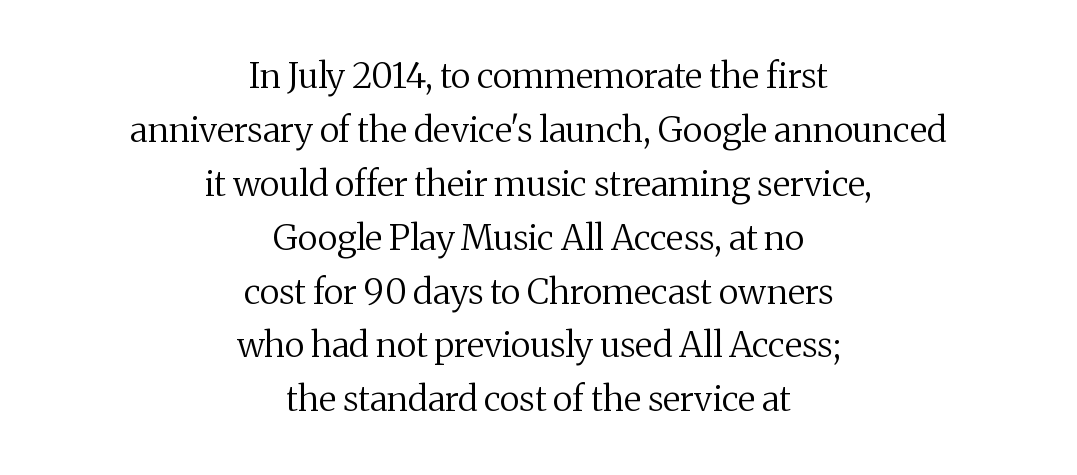
The face used here is seriffed, in the tradition of book romans. Every character sits straight up, as roman type does. Horizontal bands of white between lines are of average thickness. A typesetter would call this proportional, since set widths differ per character.
